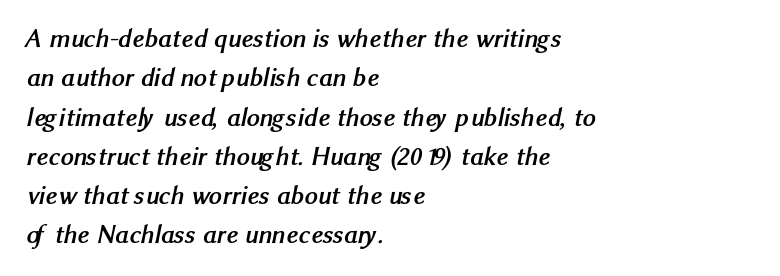
{"bold": "yes", "underline": "no", "align": "left", "line_spacing": "normal", "line_spacing_ratio": 1.51, "letter_spacing": "normal", "letter_spacing_em": 0.0, "glyph_px": 26}
